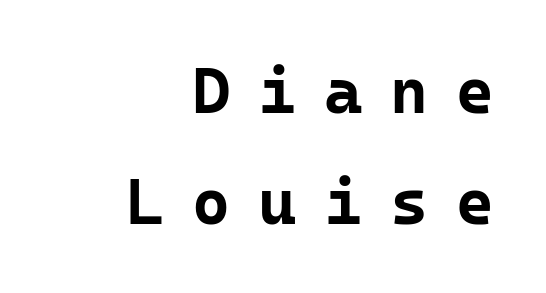
{"serif": "no", "italic": "no", "bold": "yes", "weight": "bold", "width": "normal", "stroke_contrast": "low", "x_height": "medium", "monospaced": "yes", "underline": "no", "align": "right", "line_spacing_ratio": 1.71, "letter_spacing": "wide", "letter_spacing_em": 0.43, "glyph_px": 65}
